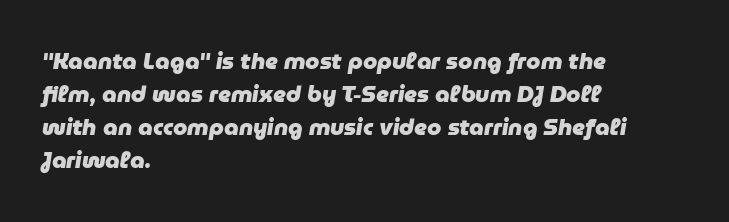
{"italic": "yes", "lean": "right", "slant_degrees": 9, "bold": "yes", "underline": "no", "align": "left", "line_spacing": "normal", "line_spacing_ratio": 1.44, "letter_spacing": "normal", "letter_spacing_em": 0.0, "glyph_px": 23}
